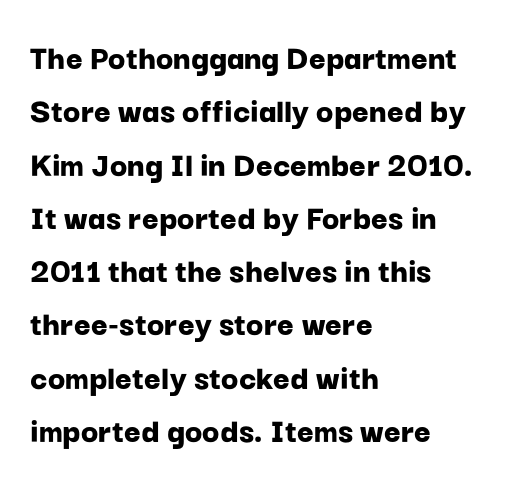
The image shows 36 px bold sans-serif type, upright; set left-aligned, normal line spacing (1.48x), normal letter spacing, not underlined; low stroke contrast and a medium x-height.
